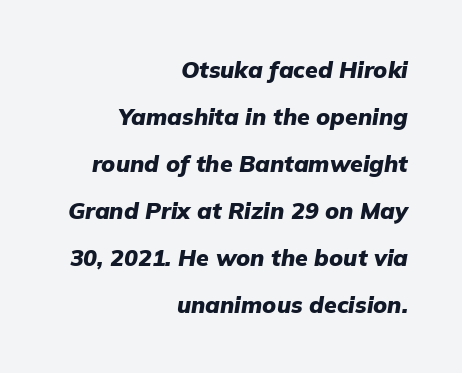
Q: Is the text bold? A: Yes.
Q: Is the text italic (slanted)? A: Yes, it leans right by about 9 degrees.
Q: Is the text underlined? A: No.
Q: How is the paragraph aligned? A: Right-aligned.
Q: Is the spacing between letters normal or unusually wide? A: Normal.
Q: Is the spacing between lines tight, normal or loose? A: Loose.
